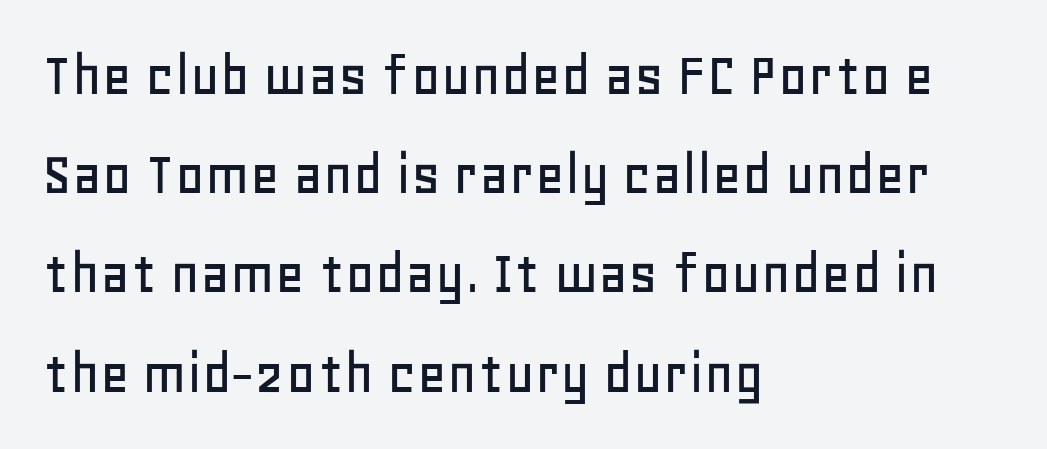
The image shows 64 px sans-serif type, upright; set left-aligned, normal line spacing (1.55x), normal letter spacing, not underlined; low stroke contrast and a large x-height.
